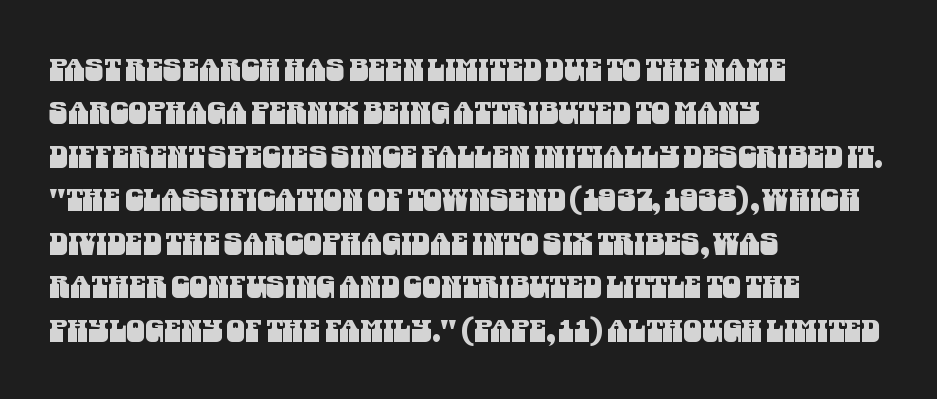
The image shows 30 px condensed sans-serif type; set left-aligned, normal line spacing (1.45x), normal letter spacing, not underlined; medium stroke contrast and a large x-height.
